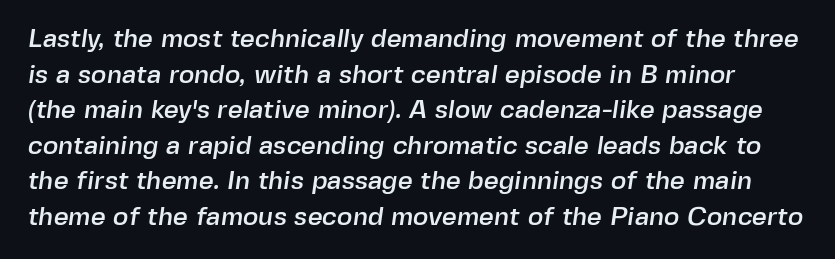
Quick note: underline off. Interline gaps are of average width in this sample. How are the letters spaced? Ordinarily, with no added tracking.
